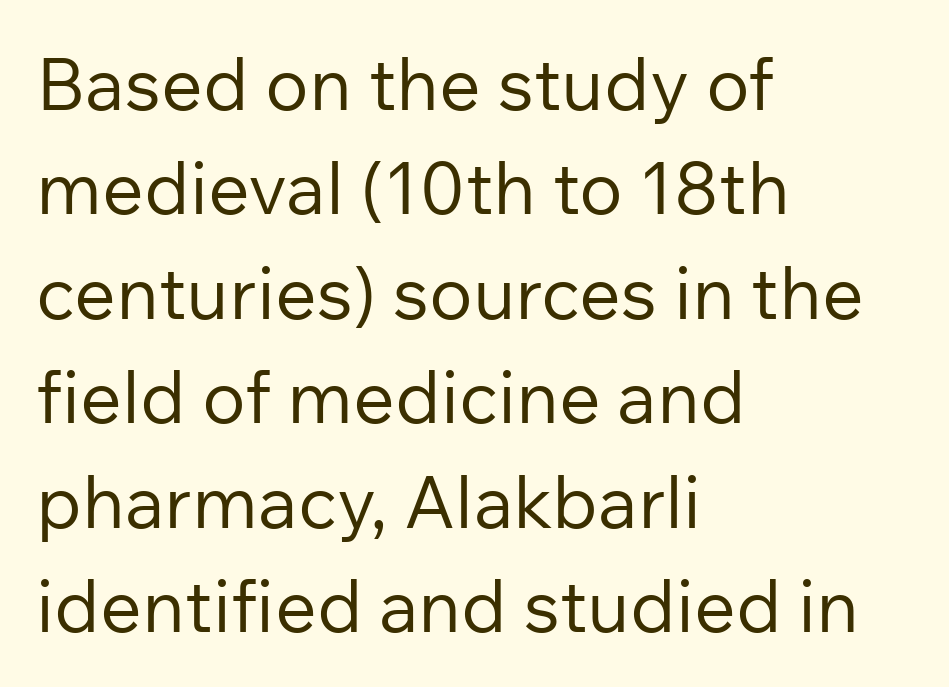
Tracking value appears to be zero — textbook default spacing. The specimen reads as upright at a glance. Character widths vary here, with narrow letters taking less room than wide ones. A sans-serif font was chosen for this passage. The lines are quadded left. Weight: in the light-to-regular range.
